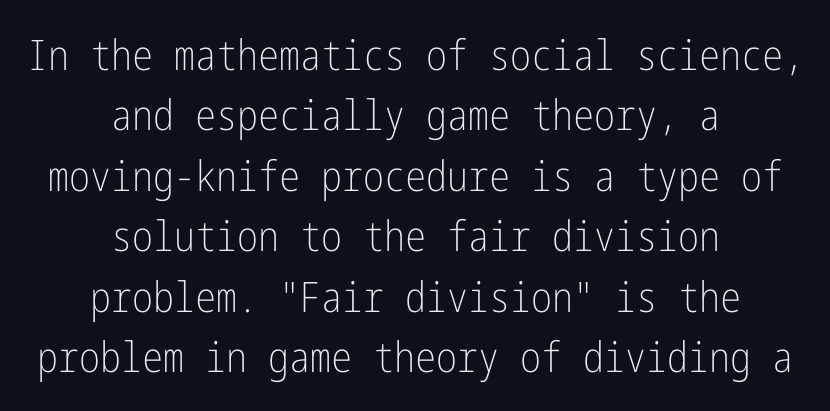
The font sits on the lighter half of the weight spectrum, regular included. Standard letterfit; no display-style spreading of the glyphs. The baseline area is clear. A typesetter would call this leading conventional body-copy spacing.
